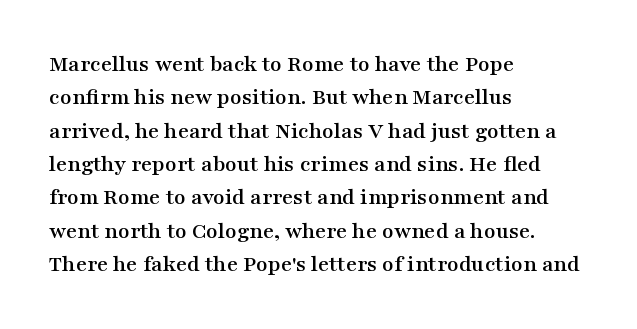
{"italic": "no", "underline": "no", "align": "left", "line_spacing": "normal", "line_spacing_ratio": 1.39, "letter_spacing": "normal", "letter_spacing_em": 0.0, "glyph_px": 24}
